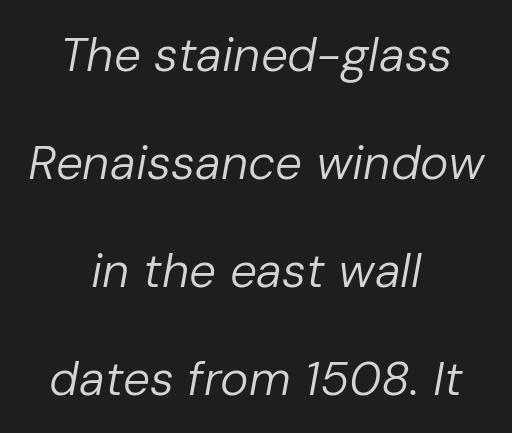
Q: Is the text bold? A: No.
Q: Is the text italic (slanted)? A: Yes, it leans right by about 10 degrees.
Q: Is the text underlined? A: No.
Q: How is the paragraph aligned? A: Centered.
Q: Is the spacing between letters normal or unusually wide? A: Normal.
Q: Is the spacing between lines tight, normal or loose? A: Loose.
Q: Width (condensed, normal, or wide)? A: Normal.
Q: Stroke contrast? A: Low.
Q: x-height? A: Medium.
Q: Monospaced? A: No.
